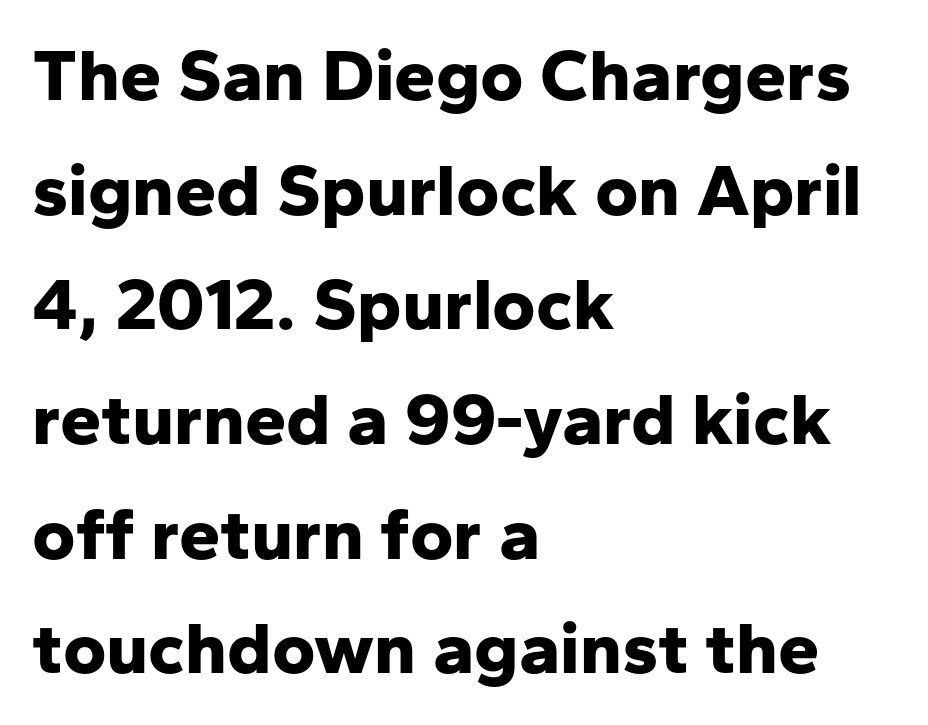
Short and long lines alike share a common starting point at left. A clean baseline with only descenders dipping below it. The face used here is a sans, in the tradition of grotesques and geometrics. The face used here is proportionally spaced, like ordinary book or web type.
